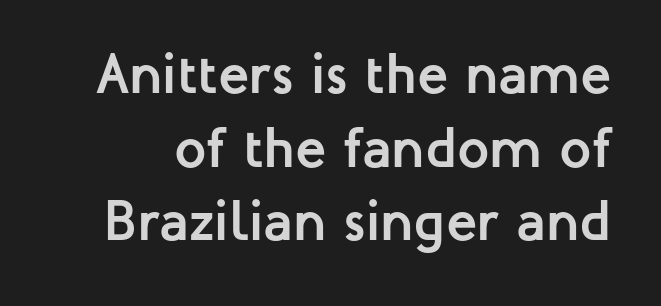
{"serif": "no", "italic": "no", "bold": "yes", "weight": "semibold", "width": "normal", "stroke_contrast": "low", "x_height": "medium", "monospaced": "no", "underline": "no", "line_spacing": "normal", "line_spacing_ratio": 1.29, "letter_spacing": "normal", "letter_spacing_em": 0.0, "glyph_px": 57}
